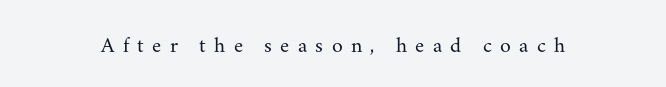
Q: Is the text bold? A: No.
Q: Is the text italic (slanted)? A: No, it is upright.
Q: Is the text underlined? A: No.
Q: Is the spacing between letters normal or unusually wide? A: Unusually wide.
